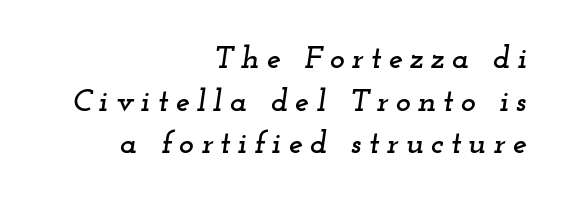
{"serif": "yes", "italic": "yes", "lean": "right", "slant_degrees": 12, "width": "wide", "stroke_contrast": "low", "x_height": "small", "monospaced": "no", "underline": "no", "align": "right", "line_spacing": "normal", "line_spacing_ratio": 1.33, "letter_spacing": "wide", "letter_spacing_em": 0.22, "glyph_px": 32}
